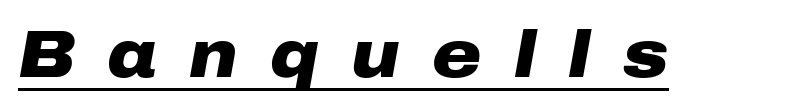
The image shows 67 px heavy, wide type, italic (leaning right); set unusually wide letter spacing (+0.48 em), underlined; low stroke contrast and a medium x-height.
